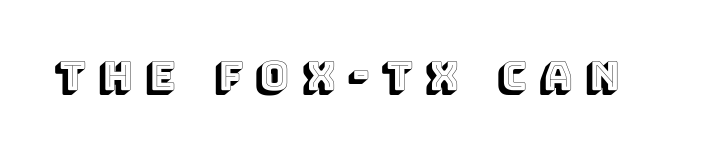
Proportional: the letters do not fall into vertical columns. Quick note: not italic, upright. Look at the tracking — it's clearly loosened, letters drifting apart. Each row of text sits above clean, open space.
